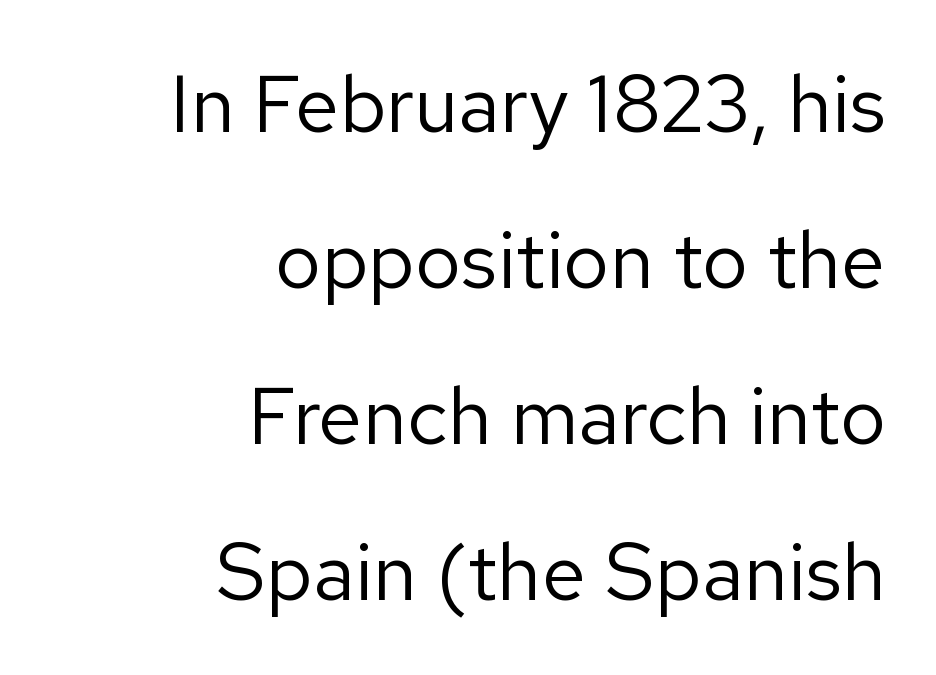
Q: Is the text bold? A: No.
Q: Is the text italic (slanted)? A: No, it is upright.
Q: Is the typeface a serif or a sans-serif typeface? A: Sans-serif.
Q: Is the text underlined? A: No.
Q: How is the paragraph aligned? A: Right-aligned.
Q: Is the spacing between letters normal or unusually wide? A: Normal.
Q: Is the spacing between lines tight, normal or loose? A: Loose.
Q: Width (condensed, normal, or wide)? A: Normal.
Q: Stroke contrast? A: Low.
Q: x-height? A: Medium.
Q: Monospaced? A: No.
